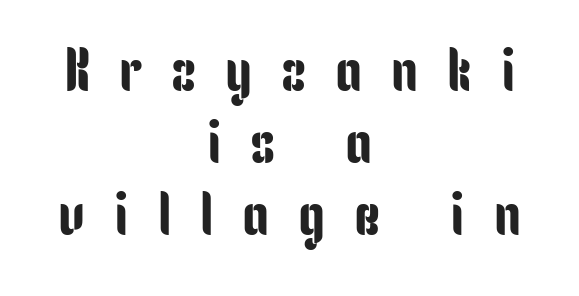
Has an underline been added? It has not. Tracking value appears strongly positive — letters spread wide. The typesetter chose a symmetrical, centered arrangement here. The font family rendered here belongs to the sans-serif group. Do the characters align in a grid? No, the font is proportional. This is roman type, the default non-slanted kind.
